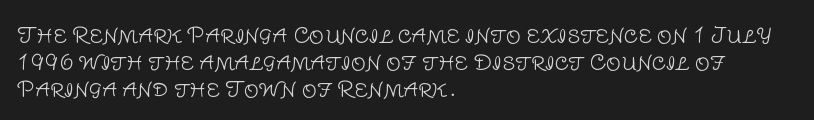
Q: Is the text bold? A: No.
Q: Is the text italic (slanted)? A: Yes.
Q: Is the text underlined? A: No.
Q: How is the paragraph aligned? A: Left-aligned.
Q: Is the spacing between letters normal or unusually wide? A: Normal.
Q: Is the spacing between lines tight, normal or loose? A: Normal.
